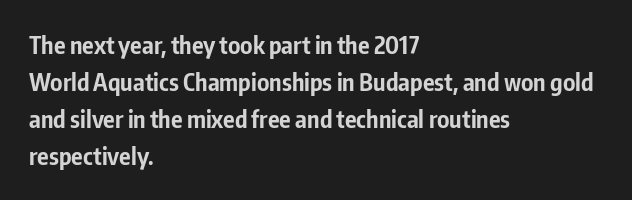
The image shows 24 px bold type, upright; set left-aligned, normal line spacing (1.54x), normal letter spacing, not underlined.
